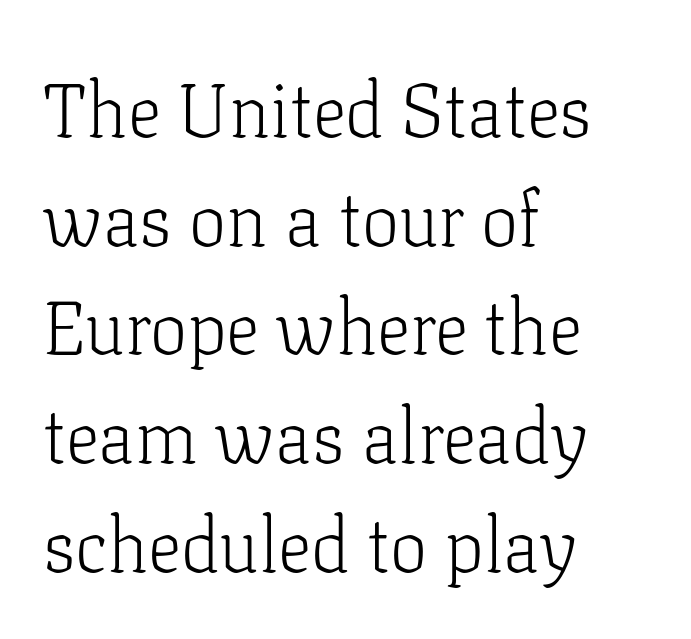
Q: Is the text bold? A: No.
Q: Is the text italic (slanted)? A: No, it is upright.
Q: Is the typeface a serif or a sans-serif typeface? A: Serif.
Q: Is the text underlined? A: No.
Q: How is the paragraph aligned? A: Left-aligned.
Q: Is the spacing between letters normal or unusually wide? A: Normal.
Q: Is the spacing between lines tight, normal or loose? A: Normal.
Q: Width (condensed, normal, or wide)? A: Normal.
Q: Stroke contrast? A: Low.
Q: x-height? A: Medium.
Q: Monospaced? A: No.
